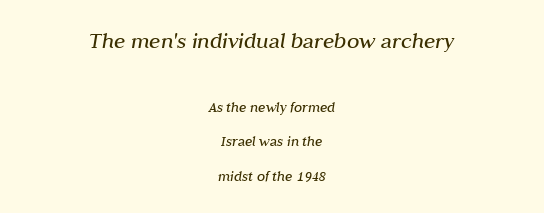
The image shows 23 px text type, italic (leaning right); set centered, loose line spacing (2.29x), normal letter spacing, not underlined; the first (top) block is 1.53x larger.
